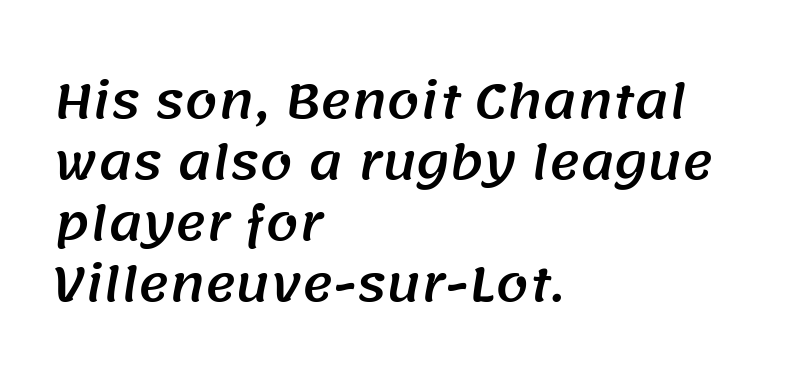
{"serif": "no", "width": "normal", "stroke_contrast": "medium", "x_height": "large", "monospaced": "no", "underline": "no", "align": "left", "line_spacing": "normal", "line_spacing_ratio": 1.3, "letter_spacing": "normal", "letter_spacing_em": 0.0, "glyph_px": 47}
